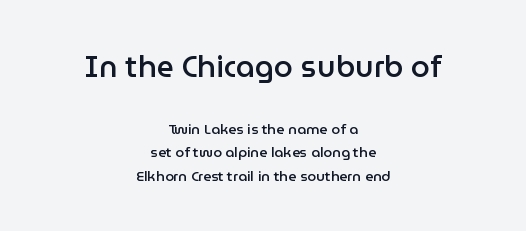
The image shows 30 px semibold sans-serif type, upright; set centered, normal line spacing (1.69x), normal letter spacing, not underlined; the first (top) block is 2.14x larger; low stroke contrast and a medium x-height.
